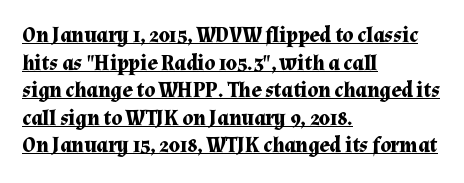
If you drew a line through each stem, it would be perfectly vertical. The specimen includes a rule beneath the text block's lines. Thick stems and heavy bowls — unmistakably bold. Typeset ragged right — the left edge is the straight one. The lines sit at an ordinary, default distance from one another. A typesetter would call this zero additional tracking.
